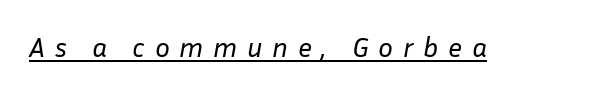
The image shows 28 px regular-weight type, italic (leaning right); set unusually wide letter spacing (+0.34 em), underlined; low stroke contrast and a medium x-height.
